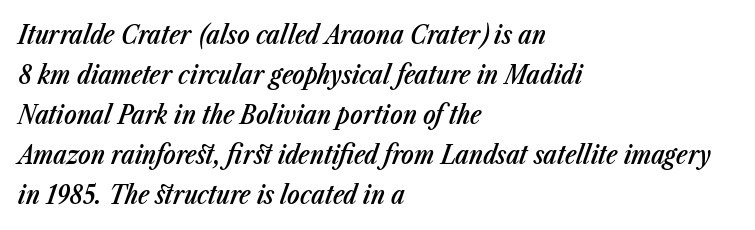
The type is set solid horizontally, with unmodified tracking. If you measured baseline to baseline, you'd find a middling distance. The rag falls on the right side of this text block. The axis of the letterforms is tilted away from vertical.
